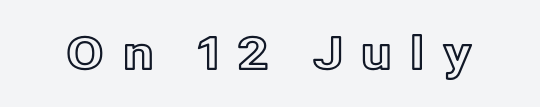
Q: Is the text italic (slanted)? A: No, it is upright.
Q: Is the text underlined? A: No.
Q: Is the spacing between letters normal or unusually wide? A: Unusually wide.
Q: Width (condensed, normal, or wide)? A: Normal.
Q: x-height? A: Medium.
Q: Monospaced? A: No.
